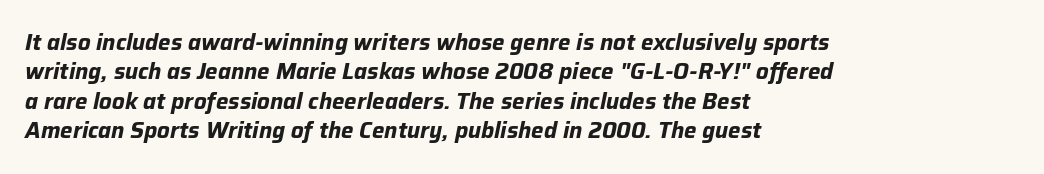
Q: Is the text bold? A: Yes.
Q: Is the text italic (slanted)? A: Yes, it leans right by about 12 degrees.
Q: Is the text underlined? A: No.
Q: How is the paragraph aligned? A: Left-aligned.
Q: Is the spacing between letters normal or unusually wide? A: Normal.
Q: Is the spacing between lines tight, normal or loose? A: Normal.
